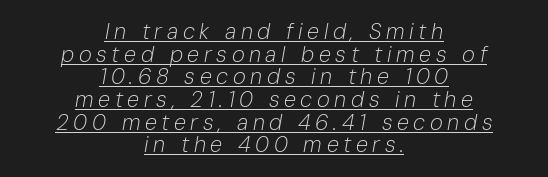
Q: Is the text bold? A: No.
Q: Is the text italic (slanted)? A: Yes, it leans right by about 10 degrees.
Q: Is the text underlined? A: Yes.
Q: How is the paragraph aligned? A: Centered.
Q: Is the spacing between letters normal or unusually wide? A: Unusually wide.
Q: Is the spacing between lines tight, normal or loose? A: Tight.
